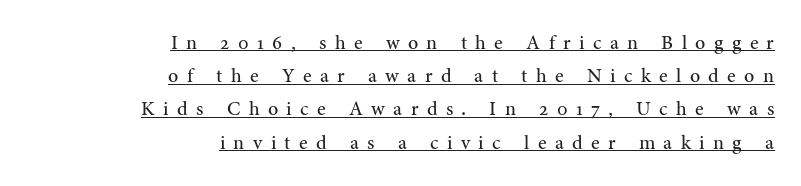
The image shows 20 px text type, upright; set right-aligned, normal line spacing (1.66x), unusually wide letter spacing (+0.42 em), underlined.
